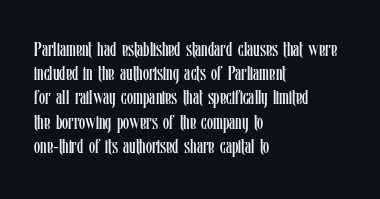
{"italic": "no", "bold": "no", "underline": "no", "align": "left", "line_spacing_ratio": 1.21, "letter_spacing": "normal", "letter_spacing_em": 0.0, "glyph_px": 20}
